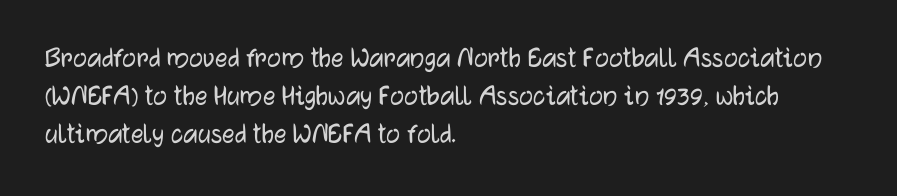
{"serif": "no", "italic": "no", "width": "normal", "stroke_contrast": "low", "x_height": "medium", "monospaced": "no", "underline": "no", "align": "left", "line_spacing_ratio": 1.22, "letter_spacing": "normal", "letter_spacing_em": 0.0, "glyph_px": 31}
